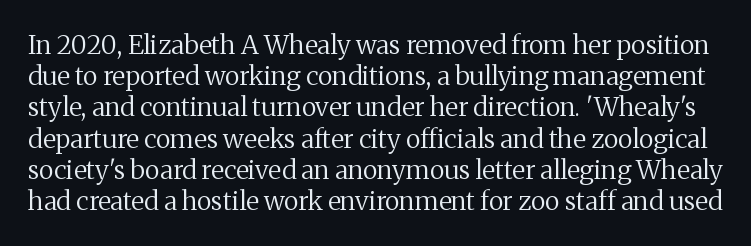
The image shows 26 px text type, upright; set line spacing 1.2x, normal letter spacing, not underlined.
